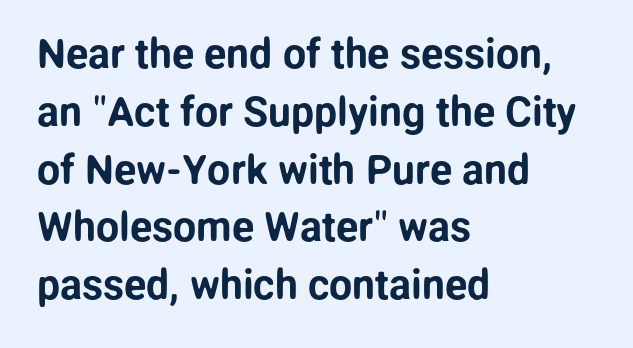
{"serif": "no", "italic": "no", "width": "normal", "stroke_contrast": "low", "x_height": "medium", "monospaced": "no", "underline": "no", "align": "left", "line_spacing": "normal", "line_spacing_ratio": 1.41, "letter_spacing": "normal", "letter_spacing_em": 0.0, "glyph_px": 41}
